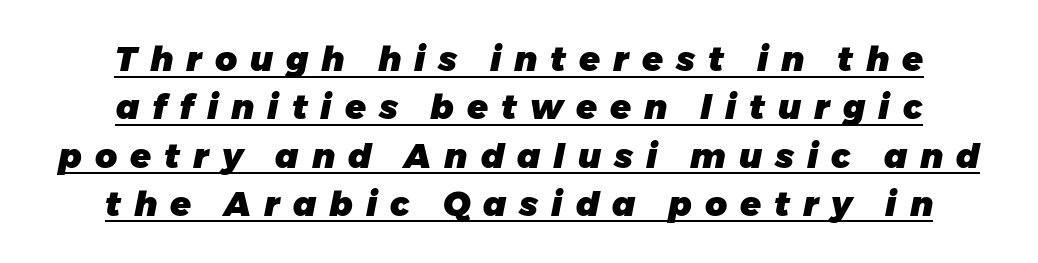
The image shows 34 px heavy type, italic (leaning right); set centered, normal line spacing (1.42x), unusually wide letter spacing (+0.38 em), underlined; low stroke contrast and a medium x-height.
